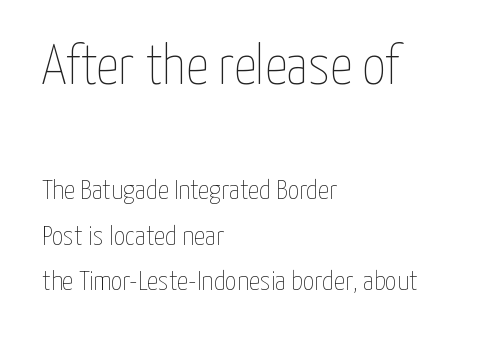
The image shows 56 px thin, condensed type, upright; set left-aligned, normal line spacing (1.63x), normal letter spacing, not underlined; the first (top) block is 2.0x larger; low stroke contrast and a medium x-height.
